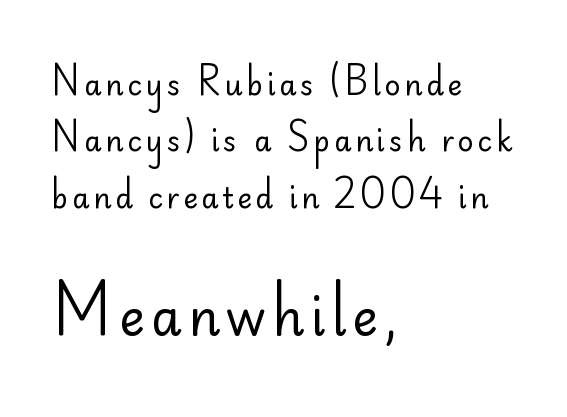
Q: Is the text bold? A: No.
Q: Is the text italic (slanted)? A: No, it is upright.
Q: Is the typeface a serif or a sans-serif typeface? A: Sans-serif.
Q: Is the text underlined? A: No.
Q: How is the paragraph aligned? A: Left-aligned.
Q: Is the spacing between lines tight, normal or loose? A: Loose.
Q: Which block of text is set in a larger size, the first (top) or the second (bottom)? A: The second (bottom) one.
Q: Width (condensed, normal, or wide)? A: Normal.
Q: Stroke contrast? A: Low.
Q: x-height? A: Small.
Q: Monospaced? A: No.
